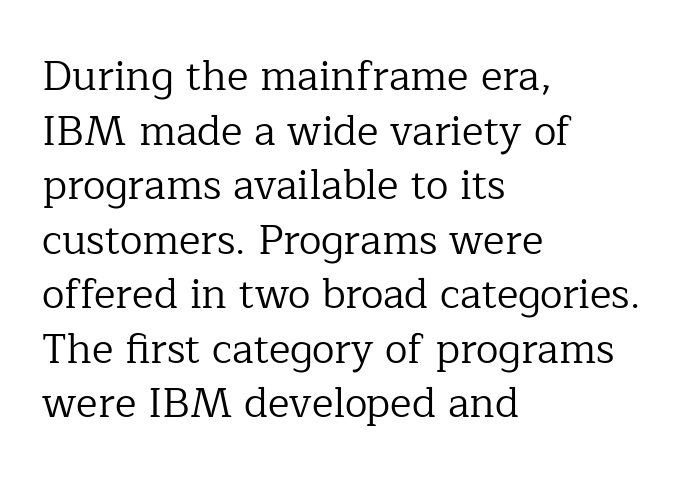
{"serif": "yes", "italic": "no", "bold": "no", "weight": "regular", "width": "normal", "stroke_contrast": "low", "x_height": "medium", "monospaced": "no", "underline": "no", "align": "left", "line_spacing": "normal", "line_spacing_ratio": 1.33, "letter_spacing": "normal", "letter_spacing_em": 0.0, "glyph_px": 41}
